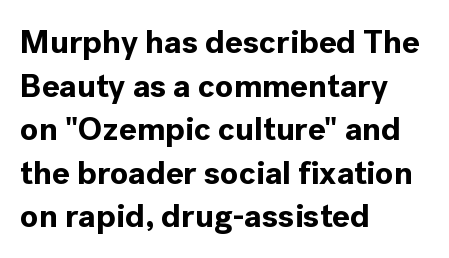
In terms of letterform style, serifs are entirely absent. The passage shown stacks its lines at a standard gap. This is heavy type, rendered in bold. Every row of glyphs begins at an identical x-position on the left. In terms of letterspacing, this is plain default setting.
